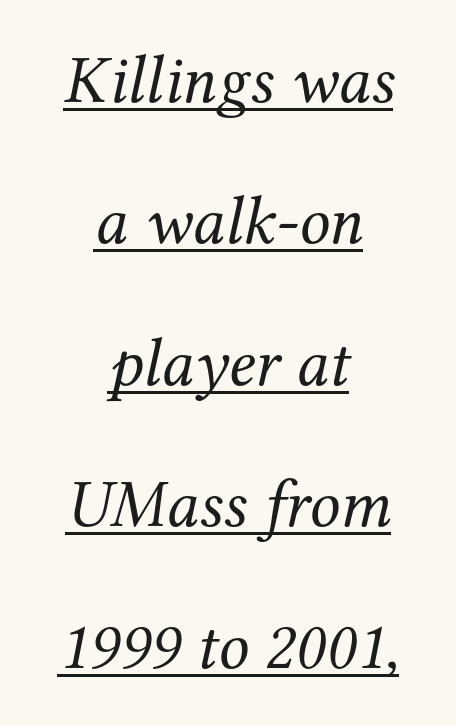
Q: Is the text bold? A: No.
Q: Is the text italic (slanted)? A: Yes, it leans right by about 12 degrees.
Q: Is the typeface a serif or a sans-serif typeface? A: Serif.
Q: Is the text underlined? A: Yes.
Q: How is the paragraph aligned? A: Centered.
Q: Is the spacing between letters normal or unusually wide? A: Normal.
Q: Is the spacing between lines tight, normal or loose? A: Loose.
Q: Width (condensed, normal, or wide)? A: Normal.
Q: Stroke contrast? A: Medium.
Q: x-height? A: Medium.
Q: Monospaced? A: No.
